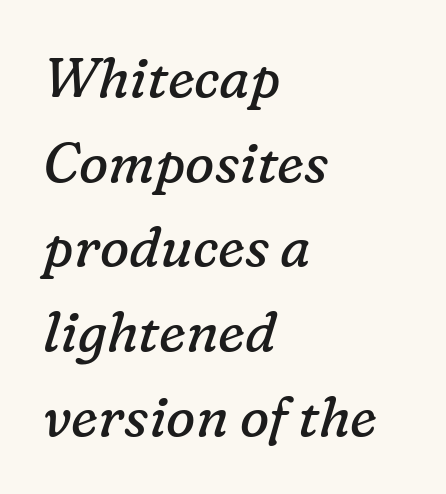
{"serif": "yes", "italic": "yes", "lean": "right", "slant_degrees": 16, "bold": "no", "weight": "regular", "width": "normal", "stroke_contrast": "low", "x_height": "medium", "monospaced": "no", "underline": "no", "align": "left", "line_spacing": "normal", "line_spacing_ratio": 1.54, "letter_spacing": "normal", "letter_spacing_em": 0.0, "glyph_px": 55}
